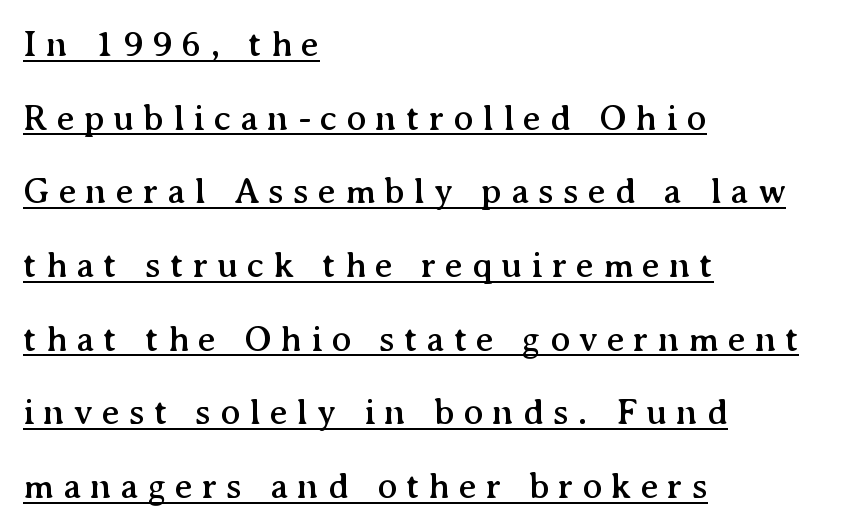
Q: Is the text italic (slanted)? A: No, it is upright.
Q: Is the typeface a serif or a sans-serif typeface? A: Serif.
Q: Is the text underlined? A: Yes.
Q: How is the paragraph aligned? A: Left-aligned.
Q: Is the spacing between letters normal or unusually wide? A: Unusually wide.
Q: Is the spacing between lines tight, normal or loose? A: Loose.
Q: Width (condensed, normal, or wide)? A: Normal.
Q: Stroke contrast? A: Medium.
Q: x-height? A: Medium.
Q: Monospaced? A: No.
